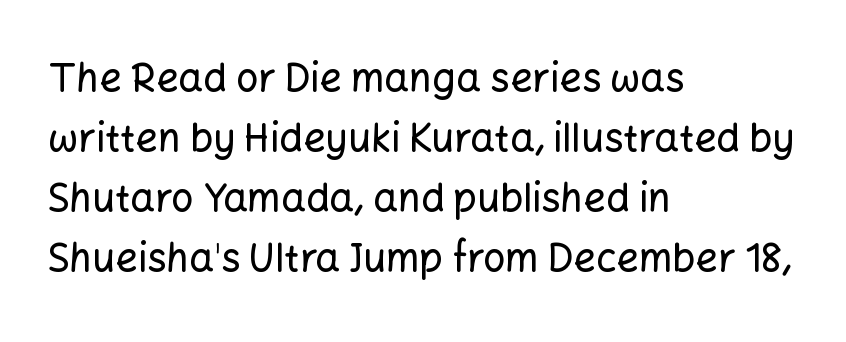
One-word summary of the alignment: left. It's the straight-up-and-down kind of type. Caption: standard tracking, unaltered. Each letter keeps its own natural width here, so spacing adapts to shape.
